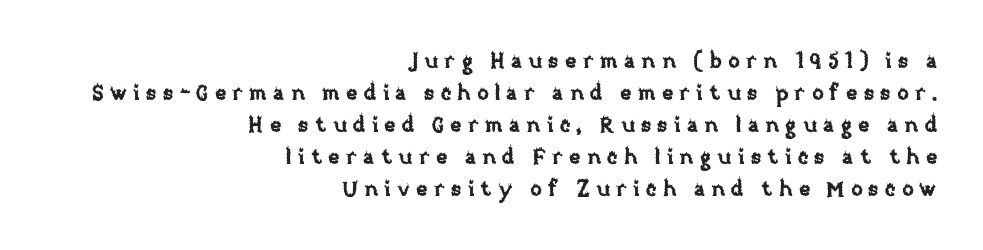
Q: Is the text italic (slanted)? A: No, it is upright.
Q: Is the text underlined? A: No.
Q: How is the paragraph aligned? A: Right-aligned.
Q: Is the spacing between letters normal or unusually wide? A: Unusually wide.
Q: Is the spacing between lines tight, normal or loose? A: Normal.
